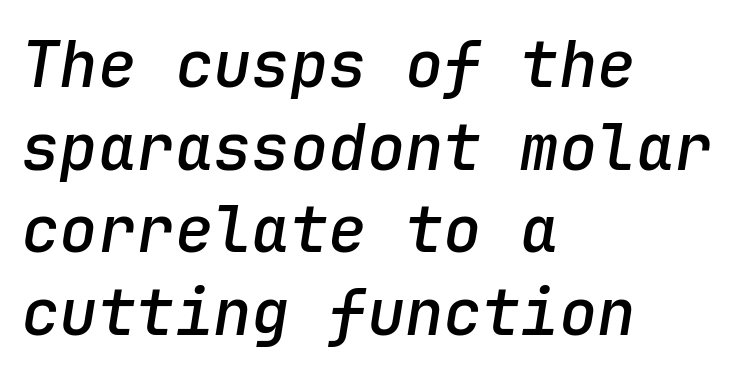
{"italic": "yes", "lean": "right", "slant_degrees": 9, "bold": "semi", "weight": "semibold", "width": "normal", "stroke_contrast": "low", "x_height": "medium", "monospaced": "yes", "underline": "no", "align": "left", "line_spacing": "normal", "line_spacing_ratio": 1.29, "letter_spacing": "normal", "letter_spacing_em": 0.0, "glyph_px": 64}
